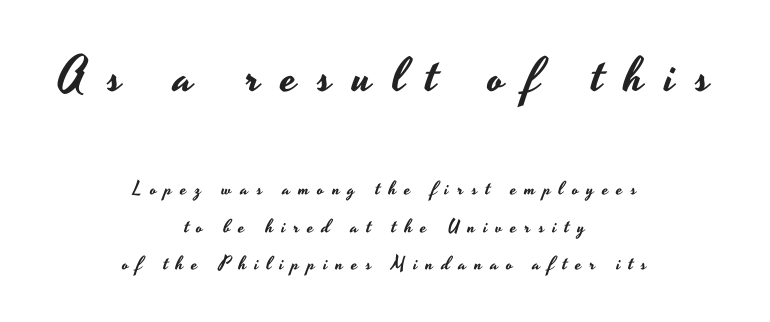
{"serif": "no", "width": "wide", "stroke_contrast": "low", "x_height": "small", "monospaced": "no", "underline": "no", "align": "center", "line_spacing": "loose", "line_spacing_ratio": 1.96, "letter_spacing": "wide", "letter_spacing_em": 0.43, "larger_block": "first", "size_ratio": 2.53, "glyph_px": 48}
